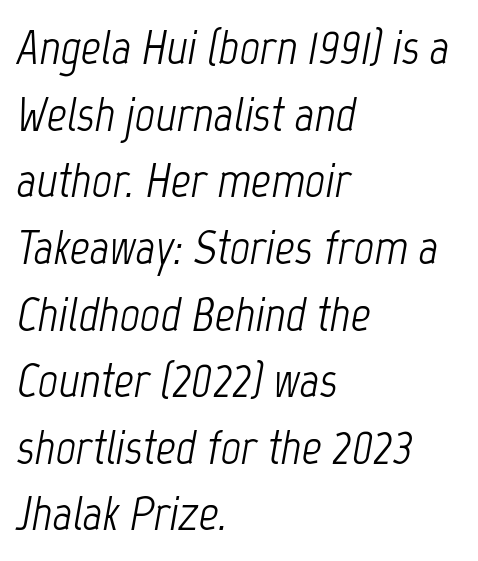
Vertical stems look standard width or narrower in stroke. The letters are slanted; this is an italic face. Words float on clear page, feet unadorned. Standard letterfit; no display-style spreading of the glyphs. These lines sit exactly where default settings would place them. Where is the straight margin? On the left.
